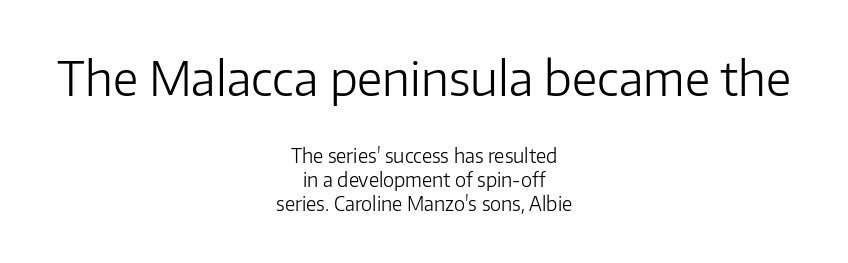
The image shows 47 px light sans-serif type, upright; set centered, normal line spacing (1.25x), normal letter spacing, not underlined; the first (top) block is 2.47x larger; low stroke contrast and a medium x-height.
